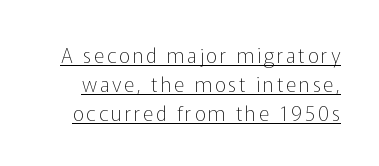
The rendering uses a moderate line-height, typical for paragraphs. Quick note: not italic, upright. Stems and bowls with no extra thickness — not bold. A typographer would call this underscored text.
